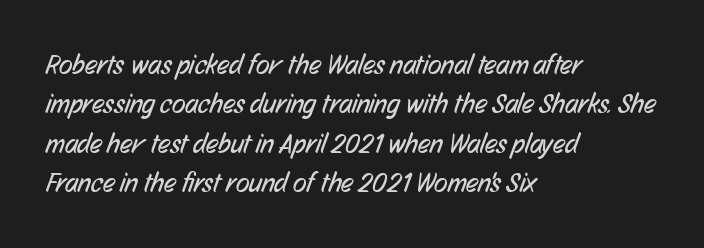
{"serif": "no", "bold": "no", "weight": "regular", "width": "condensed", "stroke_contrast": "low", "x_height": "medium", "monospaced": "no", "underline": "no", "align": "left", "line_spacing": "normal", "line_spacing_ratio": 1.41, "letter_spacing": "normal", "letter_spacing_em": 0.0, "glyph_px": 28}
